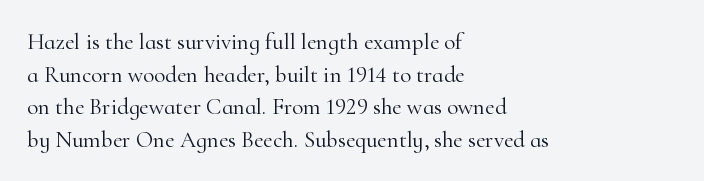
Q: Is the text bold? A: No.
Q: Is the text italic (slanted)? A: No, it is upright.
Q: Is the text underlined? A: No.
Q: How is the paragraph aligned? A: Left-aligned.
Q: Is the spacing between letters normal or unusually wide? A: Normal.
Q: Is the spacing between lines tight, normal or loose? A: Normal.
